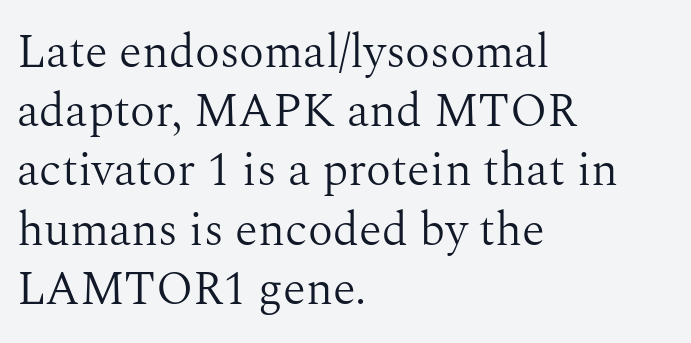
{"serif": "yes", "italic": "no", "bold": "no", "weight": "light", "width": "normal", "stroke_contrast": "medium", "x_height": "medium", "monospaced": "no", "underline": "no", "align": "left", "line_spacing": "normal", "line_spacing_ratio": 1.26, "letter_spacing": "normal", "letter_spacing_em": 0.0, "glyph_px": 47}
